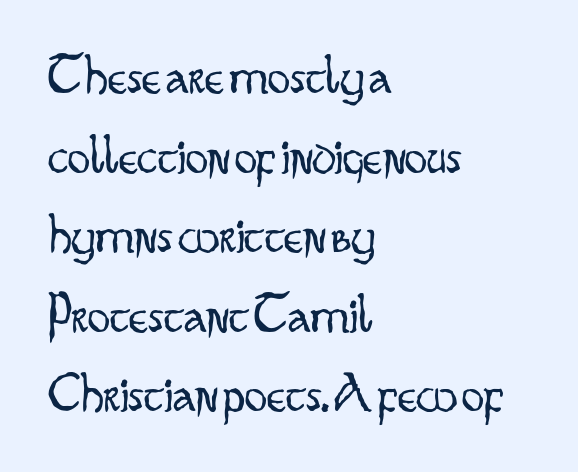
The lines sit at an ordinary, default distance from one another. A sans-serif font was chosen for this passage. The gaps between neighbouring characters are ordinary and unremarkable. Has an underline been added? It has not.
